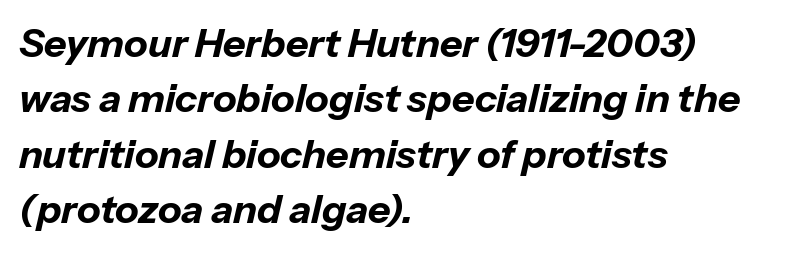
The image shows 39 px bold type, italic (leaning right); set left-aligned, normal line spacing (1.42x), normal letter spacing, not underlined; low stroke contrast and a medium x-height.
